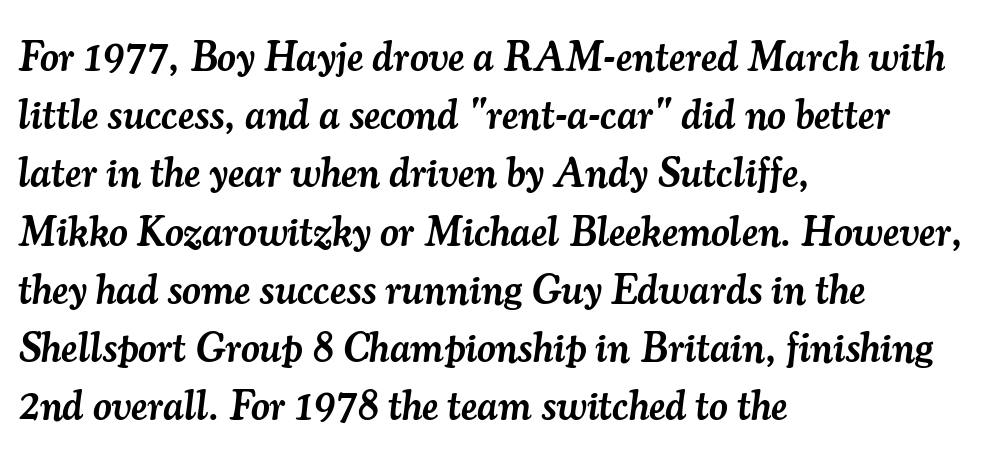
All the whitespace from short lines collects on the right. The typeface chosen for these lines features serifs. The sample has been set in demibold, a notch under bold. Notice how the stems are inclined rather than vertical — that's the hallmark of italics. Reading down the column, the eye jumps a familiar distance to each next line.
